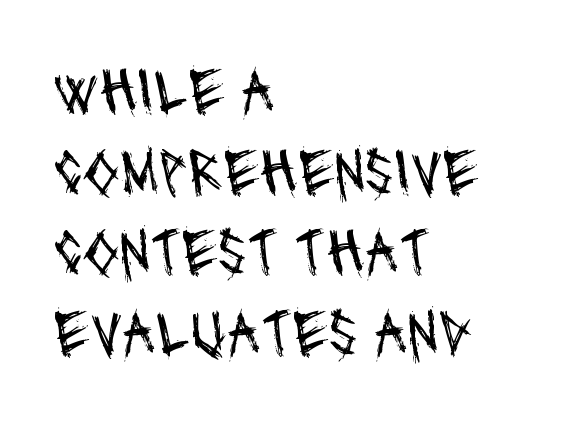
Q: Is the text bold? A: No.
Q: Is the typeface a serif or a sans-serif typeface? A: Sans-serif.
Q: Is the text underlined? A: No.
Q: How is the paragraph aligned? A: Left-aligned.
Q: Is the spacing between letters normal or unusually wide? A: Normal.
Q: Width (condensed, normal, or wide)? A: Condensed.
Q: Stroke contrast? A: Medium.
Q: x-height? A: Large.
Q: Monospaced? A: No.
